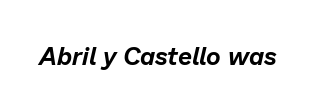
Q: Is the text italic (slanted)? A: Yes, it leans right by about 13 degrees.
Q: Is the text underlined? A: No.
Q: Is the spacing between letters normal or unusually wide? A: Normal.
